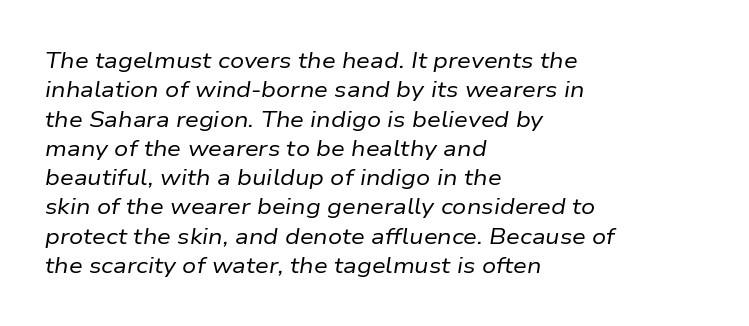
{"italic": "yes", "lean": "right", "slant_degrees": 9, "bold": "no", "underline": "no", "align": "left", "line_spacing": "normal", "line_spacing_ratio": 1.33, "letter_spacing": "normal", "letter_spacing_em": 0.0, "glyph_px": 22}
